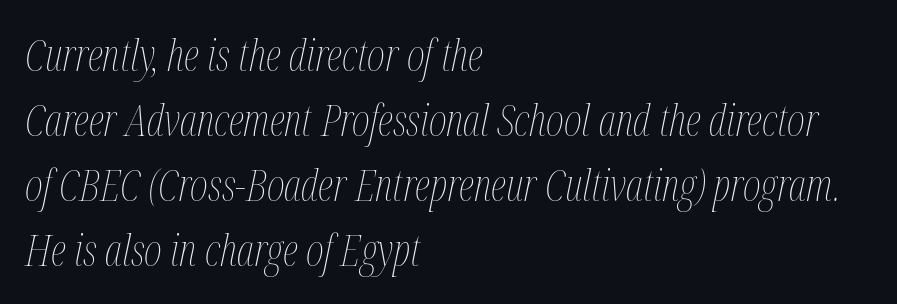
{"italic": "yes", "lean": "right", "slant_degrees": 12, "bold": "no", "weight": "thin", "width": "condensed", "stroke_contrast": "medium", "x_height": "medium", "monospaced": "no", "underline": "no", "align": "left", "line_spacing": "normal", "line_spacing_ratio": 1.51, "letter_spacing": "normal", "letter_spacing_em": 0.0, "glyph_px": 43}
